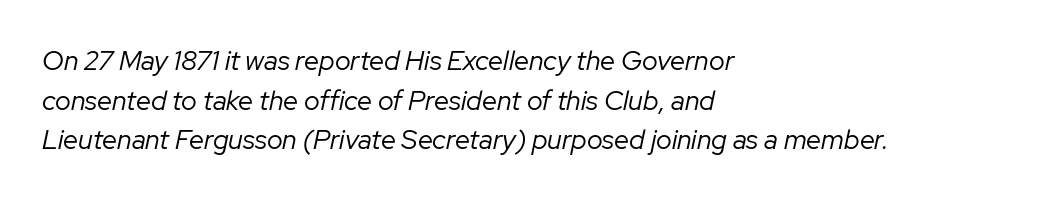
Each stroke keeps to a modest, everyday thickness or less. Glyph-to-glyph distance matches everyday printed text. Left-aligned paragraph, ragged on the right. Rendered with sloped, italic letterforms.
